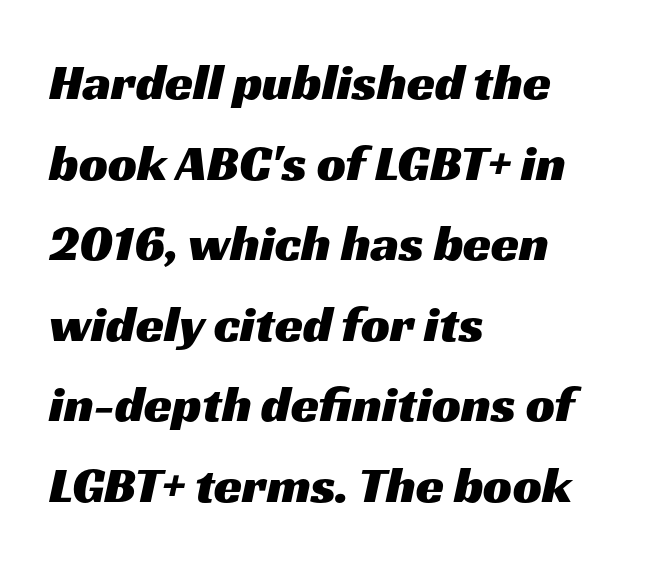
The passage shown is typed in a proportional face where columns would drift. Regarding serifs, this sample does without them. The designer left line spacing at the default. Underline: absent. The line texture is even and compact thanks to regular tracking. Line starts are locked; line ends wander.
